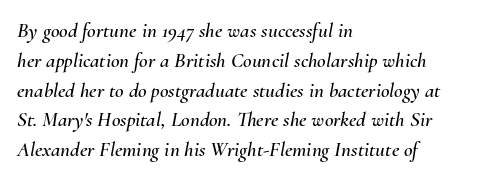
{"italic": "yes", "lean": "right", "slant_degrees": 10, "underline": "no", "align": "left", "line_spacing": "normal", "line_spacing_ratio": 1.42, "letter_spacing": "normal", "letter_spacing_em": 0.0, "glyph_px": 21}
